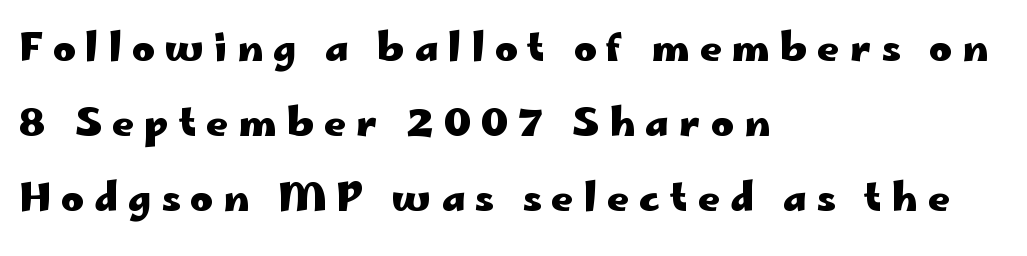
The image shows 38 px heavy, wide sans-serif type, upright; set left-aligned, loose line spacing (1.98x), unusually wide letter spacing (+0.27 em), not underlined; low stroke contrast and a small x-height.
